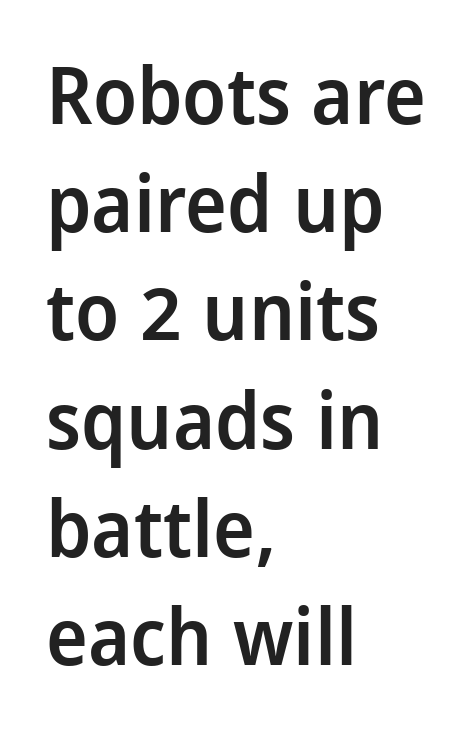
These lines are rendered in a variable-pitch font. The passage shown has conventional tracking throughout. Bold? Not quite — semibold, heavier than regular but stopping short. Type without underlining.
